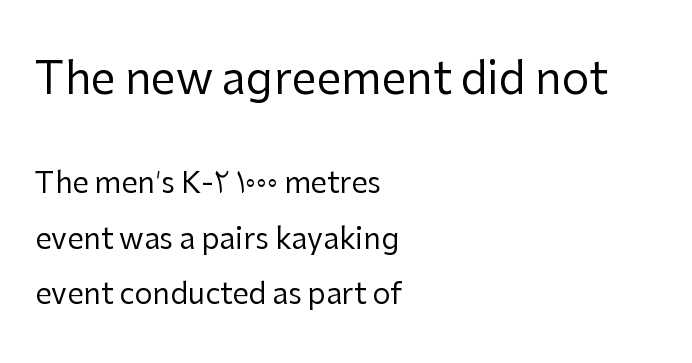
{"serif": "no", "italic": "no", "bold": "no", "weight": "regular", "width": "normal", "stroke_contrast": "low", "x_height": "medium", "monospaced": "no", "underline": "no", "align": "left", "line_spacing": "loose", "line_spacing_ratio": 1.91, "letter_spacing": "normal", "letter_spacing_em": 0.0, "larger_block": "first", "size_ratio": 1.52, "glyph_px": 44}
